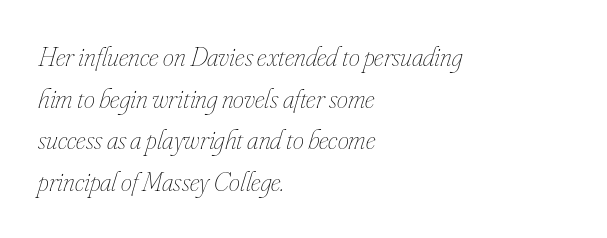
Is the type heavy? It reads as light-to-regular instead. These lines were composed using italics. Rule under the text: the space is simply empty. The rendering uses natural spacing where letterforms have individual widths.
